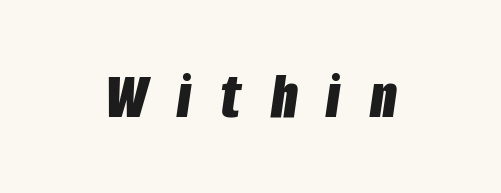
{"italic": "yes", "lean": "right", "slant_degrees": 8, "bold": "yes", "weight": "bold", "width": "condensed", "stroke_contrast": "low", "x_height": "large", "monospaced": "no", "underline": "no", "align": "center", "letter_spacing": "wide", "letter_spacing_em": 0.43, "glyph_px": 68}
